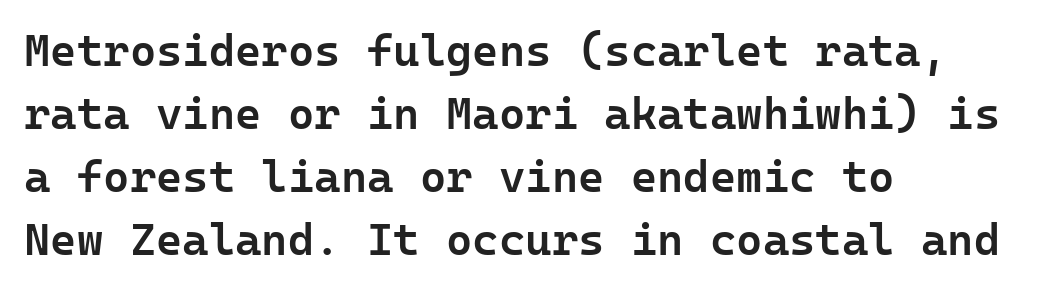
The block of text has a typical density, with ordinary space between rows. In terms of letterform style, serifs are entirely absent. Characters follow at the spacing the type designer built in. The letters are semibold — heavier than regular but short of a full bold. Designer's note — italics off, roman on. The rendering anchors every line to the left-hand side.
